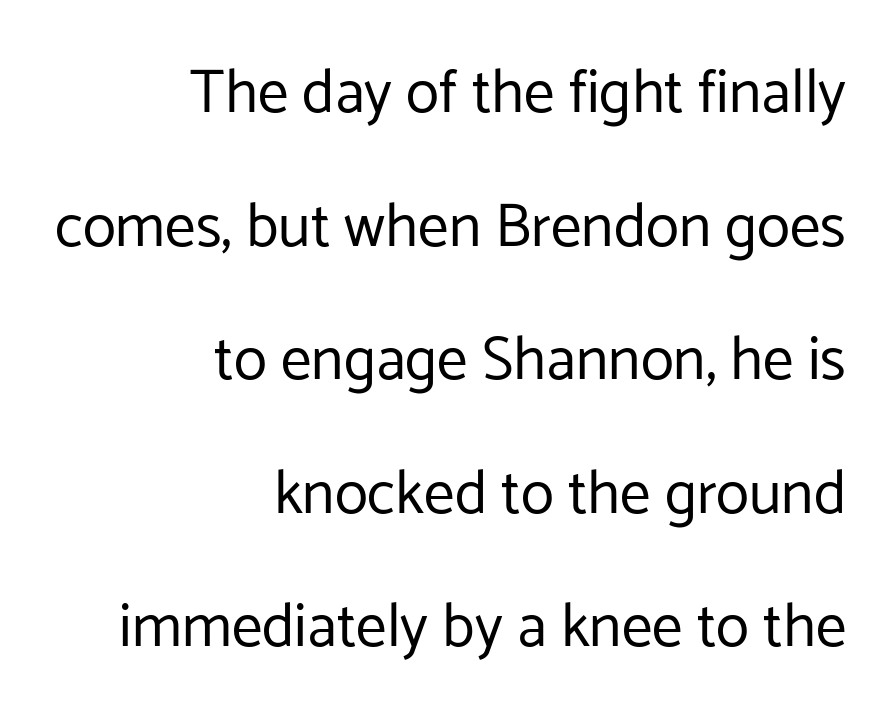
{"serif": "no", "italic": "no", "bold": "no", "weight": "regular", "width": "normal", "stroke_contrast": "low", "x_height": "medium", "monospaced": "no", "underline": "no", "align": "right", "line_spacing": "loose", "line_spacing_ratio": 2.19, "letter_spacing": "normal", "letter_spacing_em": 0.0, "glyph_px": 61}
